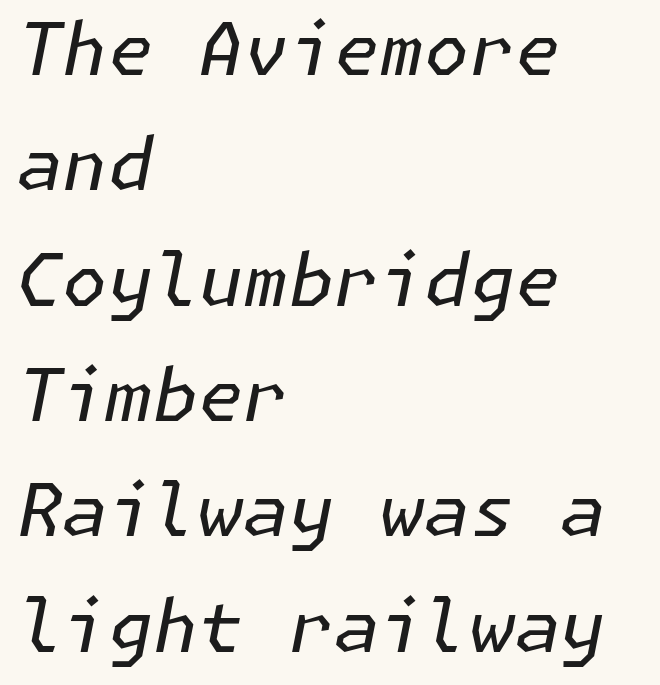
{"italic": "yes", "lean": "right", "slant_degrees": 11, "bold": "no", "weight": "regular", "width": "normal", "stroke_contrast": "low", "x_height": "medium", "underline": "no", "align": "left", "line_spacing": "normal", "line_spacing_ratio": 1.58, "letter_spacing": "normal", "letter_spacing_em": 0.0, "glyph_px": 73}
